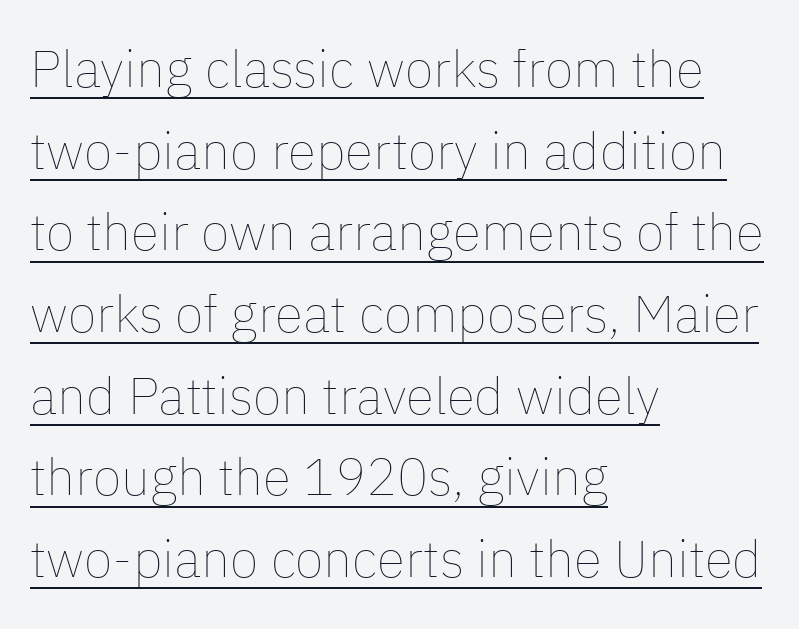
{"italic": "no", "bold": "no", "weight": "thin", "width": "normal", "stroke_contrast": "low", "x_height": "medium", "monospaced": "no", "underline": "yes", "align": "left", "line_spacing": "normal", "line_spacing_ratio": 1.57, "letter_spacing": "normal", "letter_spacing_em": 0.0, "glyph_px": 52}
